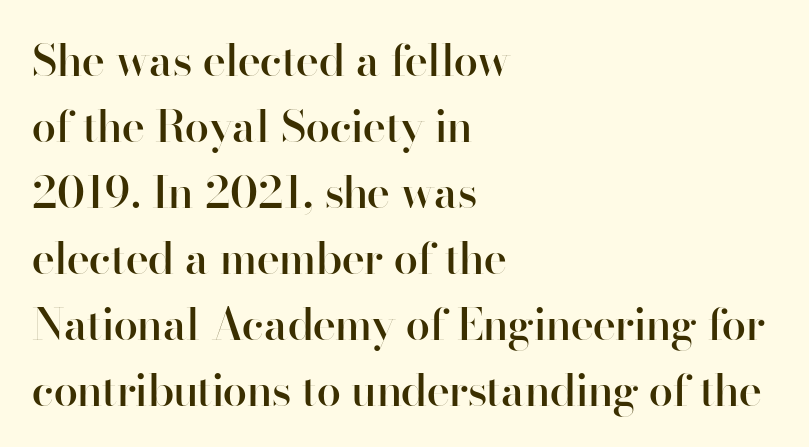
The font is running at a semibold setting, under full bold. The rows are spaced the way most documents space them. This is the regular roman posture of the typeface. Words float on clear page, feet unadorned. Each letter keeps its own natural width here, so spacing adapts to shape. Left-aligned paragraph, ragged on the right.
